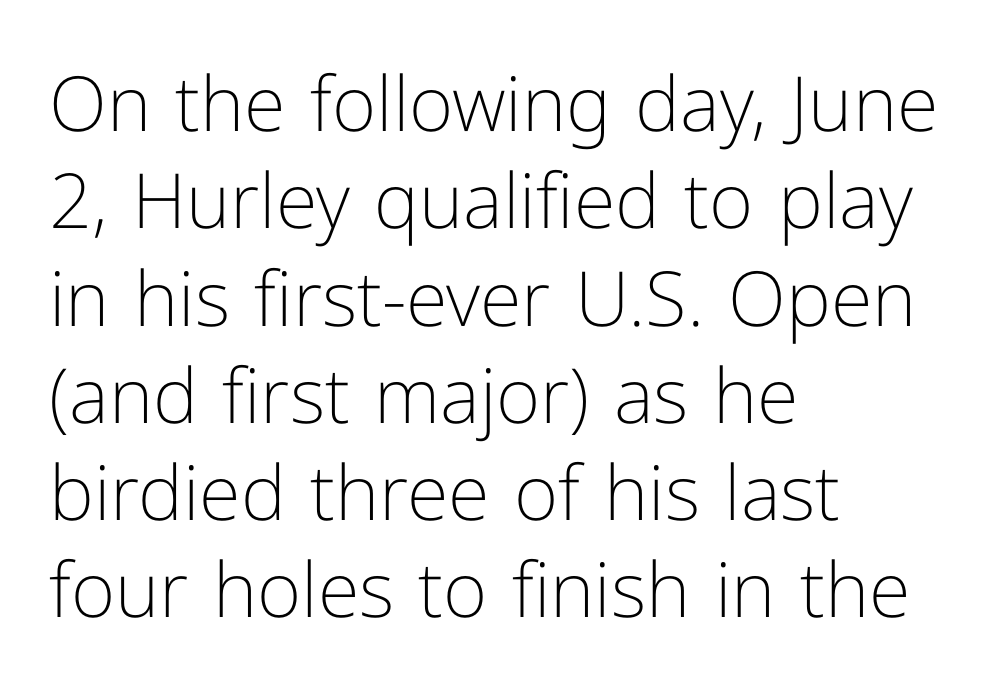
Each word holds together tightly as a unit, with standard inter-letter gaps. Only glyphs here, with clear space below each row. The text was rendered using a sans face with plain stroke endings. These lines sit exactly where default settings would place them. The strokes are not fattened; the text isn't bold. A typesetter would mark this as roman, not italic.
